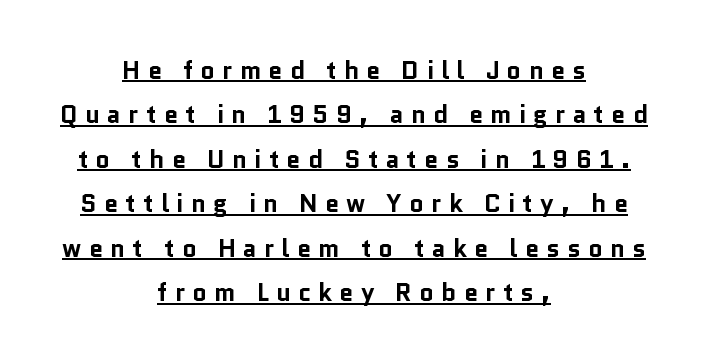
The image shows 25 px bold type, upright; set centered, line spacing 1.78x, unusually wide letter spacing (+0.29 em), underlined.
